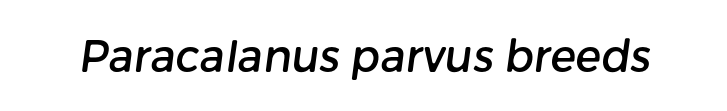
{"serif": "no", "width": "normal", "stroke_contrast": "low", "x_height": "medium", "monospaced": "no", "underline": "no", "letter_spacing": "normal", "letter_spacing_em": 0.0, "glyph_px": 43}
